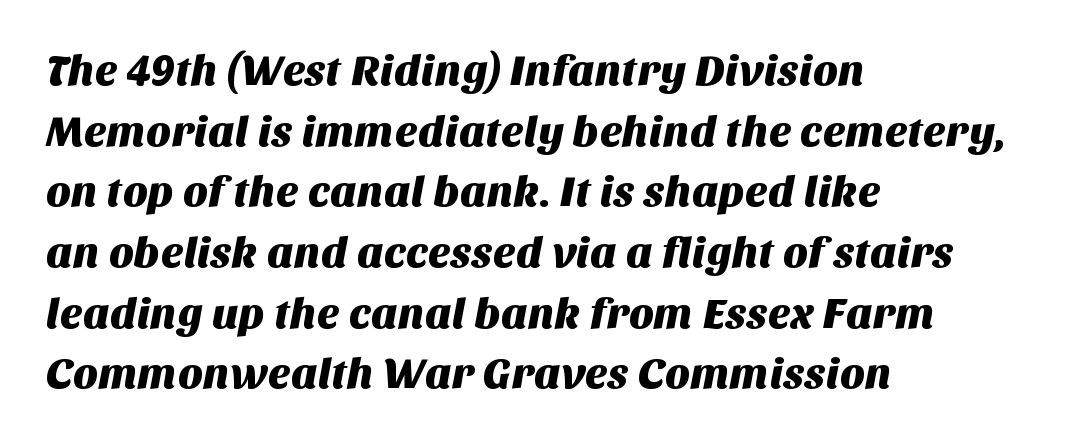
Q: Is the typeface a serif or a sans-serif typeface? A: Sans-serif.
Q: Is the text underlined? A: No.
Q: How is the paragraph aligned? A: Left-aligned.
Q: Is the spacing between letters normal or unusually wide? A: Normal.
Q: Is the spacing between lines tight, normal or loose? A: Normal.
Q: Width (condensed, normal, or wide)? A: Normal.
Q: Stroke contrast? A: Medium.
Q: x-height? A: Large.
Q: Monospaced? A: No.
